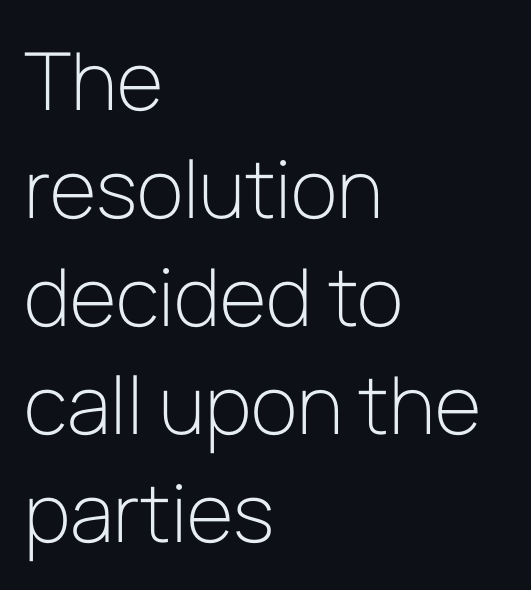
The image shows 80 px light sans-serif type, upright; set left-aligned, normal line spacing (1.35x), normal letter spacing, not underlined; low stroke contrast and a medium x-height.
